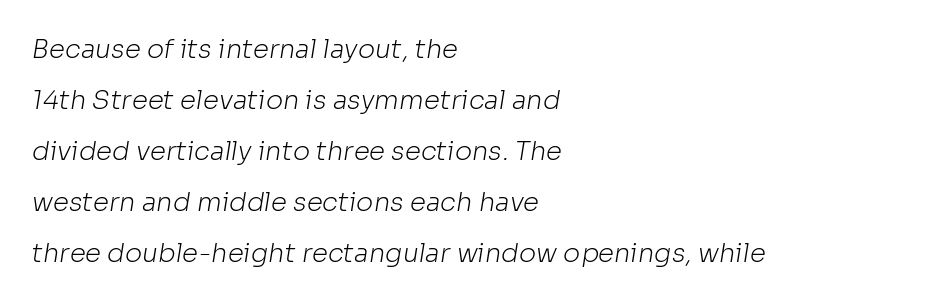
The image shows 26 px text type; set left-aligned, loose line spacing (1.96x), normal letter spacing, not underlined.
